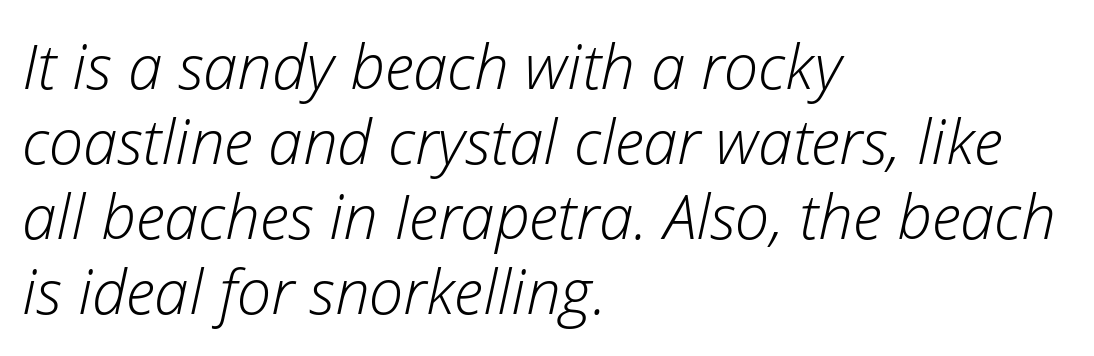
The image shows 62 px light type, italic (leaning right); set left-aligned, line spacing 1.21x, normal letter spacing, not underlined; low stroke contrast and a medium x-height.
